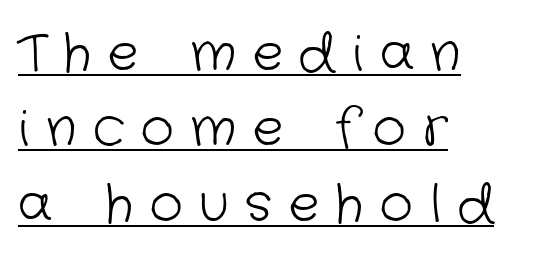
The font is comparable to plain body text, perhaps lighter. The rendering uses the underline text-decoration. Regular leading. Words appear elongated and porous because spacing is wide. The letters carry no serifs — their stems end cleanly without finishing strokes. A classic flush-left, rag-right setting is used for this passage.
